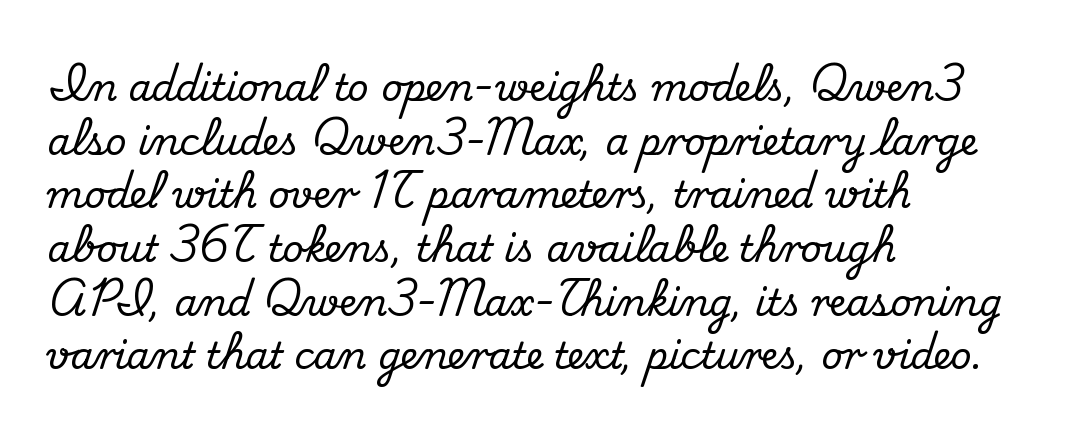
Q: Is the text italic (slanted)? A: Yes.
Q: Is the typeface a serif or a sans-serif typeface? A: Serif.
Q: Is the text underlined? A: No.
Q: How is the paragraph aligned? A: Left-aligned.
Q: Is the spacing between letters normal or unusually wide? A: Normal.
Q: Is the spacing between lines tight, normal or loose? A: Normal.
Q: Width (condensed, normal, or wide)? A: Normal.
Q: Stroke contrast? A: Medium.
Q: x-height? A: Small.
Q: Monospaced? A: No.
